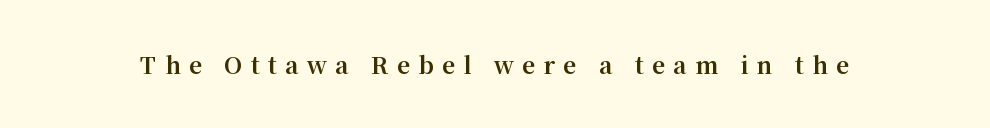
The image shows 23 px bold type, upright; set unusually wide letter spacing (+0.36 em), not underlined.
